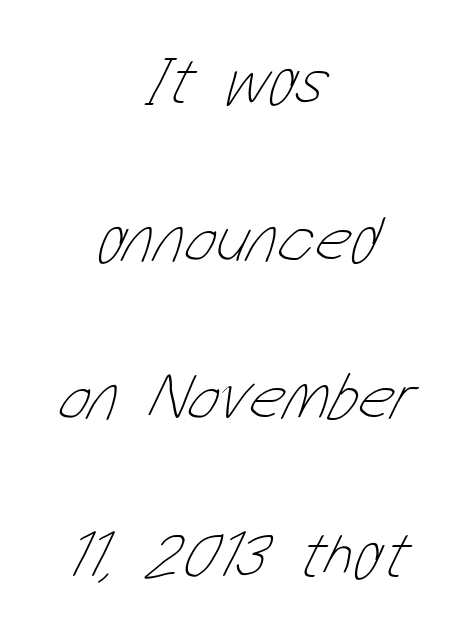
{"bold": "no", "weight": "thin", "width": "condensed", "stroke_contrast": "low", "x_height": "medium", "monospaced": "no", "underline": "no", "align": "center", "line_spacing": "loose", "line_spacing_ratio": 2.36, "letter_spacing": "normal", "letter_spacing_em": 0.0, "glyph_px": 67}
